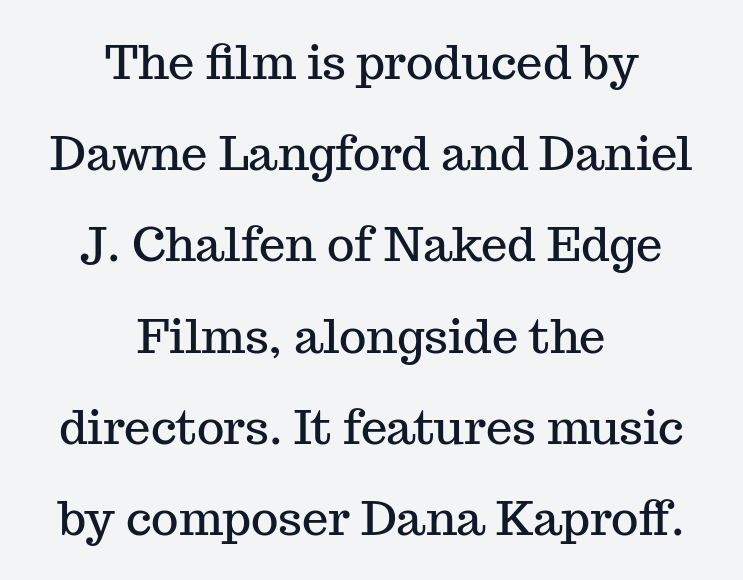
The image shows 47 px serif type, upright; set centered, loose line spacing (1.94x), normal letter spacing, not underlined; medium stroke contrast and a medium x-height.
